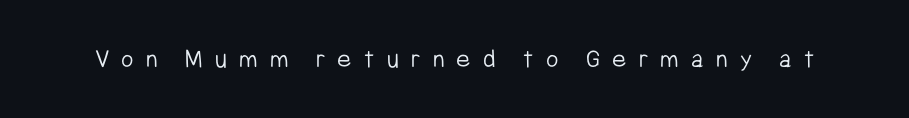
Unlike italic type, these characters show no tilt at all. A bare baseline throughout the passage. Heft: none added — not bold. Between one letter and the next there's a generous, obvious gap.
